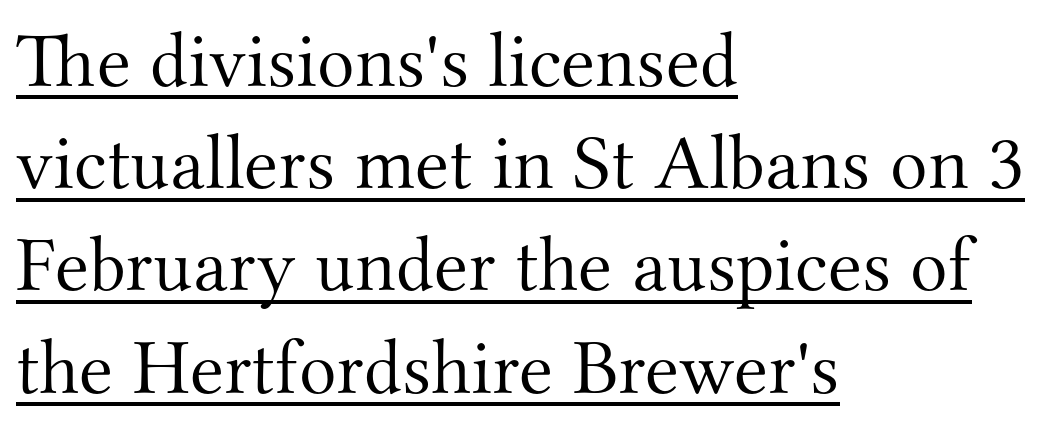
The image shows 78 px light serif type, upright; set left-aligned, normal line spacing (1.31x), normal letter spacing, underlined; medium stroke contrast and a small x-height.
